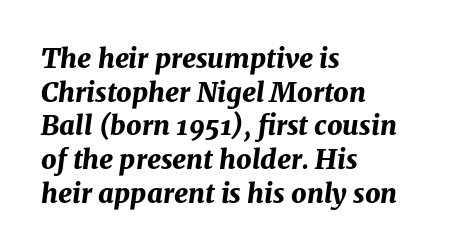
{"italic": "yes", "lean": "right", "slant_degrees": 8, "bold": "yes", "underline": "no", "align": "left", "line_spacing": "normal", "line_spacing_ratio": 1.25, "letter_spacing": "normal", "letter_spacing_em": 0.0, "glyph_px": 27}
